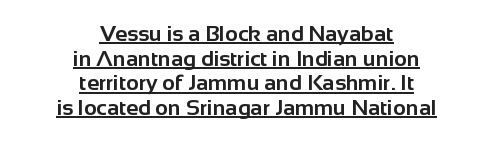
In terms of leading, this rendering errs on the cramped side. Tracking value appears to be zero — textbook default spacing. The typesetting leans heavy: a genuine bold. Both edges are ragged and mirror each other, which tells us the setting is centered. The font's upright variant was chosen for this text. The passage shown is underscored from start to finish.
